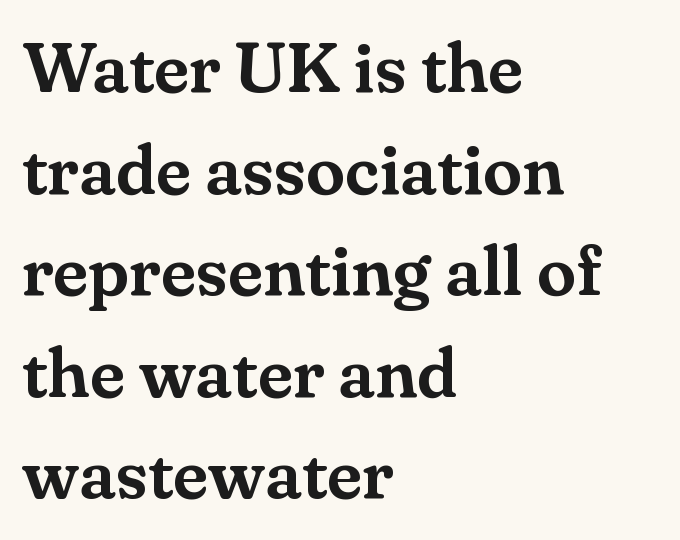
The image shows 71 px serif type, upright; set left-aligned, normal line spacing (1.43x), normal letter spacing, not underlined; medium stroke contrast and a small x-height.
